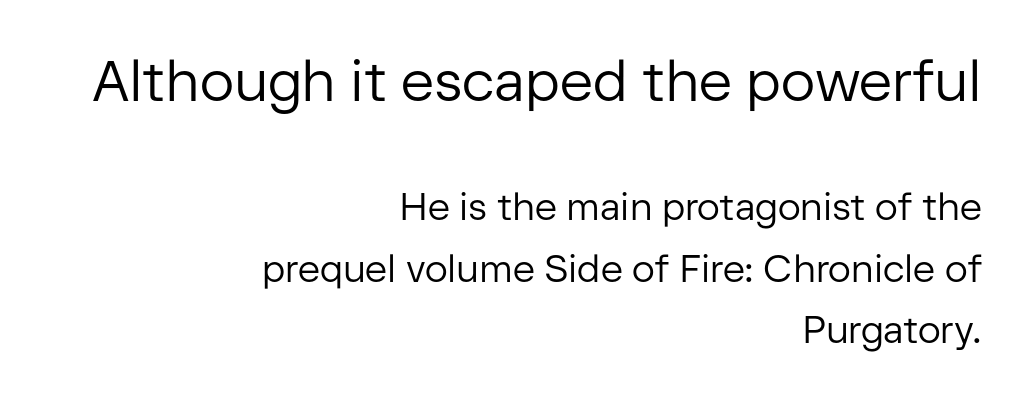
{"serif": "no", "italic": "no", "bold": "no", "weight": "regular", "width": "normal", "stroke_contrast": "low", "x_height": "medium", "monospaced": "no", "underline": "no", "align": "right", "line_spacing": "normal", "line_spacing_ratio": 1.61, "letter_spacing": "normal", "letter_spacing_em": 0.0, "larger_block": "first", "size_ratio": 1.5, "glyph_px": 57}
